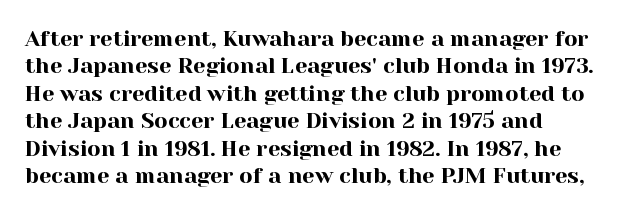
{"italic": "no", "underline": "no", "line_spacing": "normal", "line_spacing_ratio": 1.25, "letter_spacing": "normal", "letter_spacing_em": 0.0, "glyph_px": 22}
